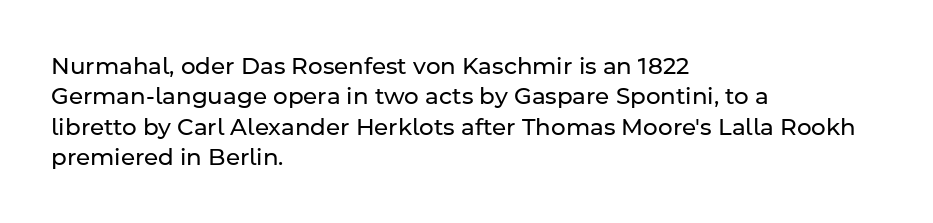
{"italic": "no", "bold": "no", "underline": "no", "align": "left", "line_spacing": "normal", "line_spacing_ratio": 1.32, "letter_spacing": "normal", "letter_spacing_em": 0.0, "glyph_px": 23}
